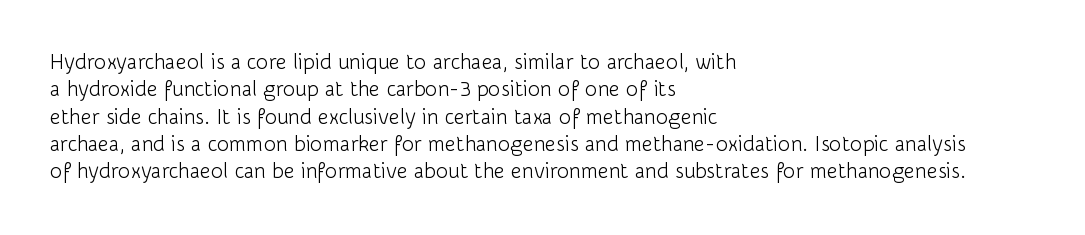
Q: Is the text bold? A: No.
Q: Is the text italic (slanted)? A: No, it is upright.
Q: Is the text underlined? A: No.
Q: How is the paragraph aligned? A: Left-aligned.
Q: Is the spacing between letters normal or unusually wide? A: Normal.
Q: Is the spacing between lines tight, normal or loose? A: Normal.
